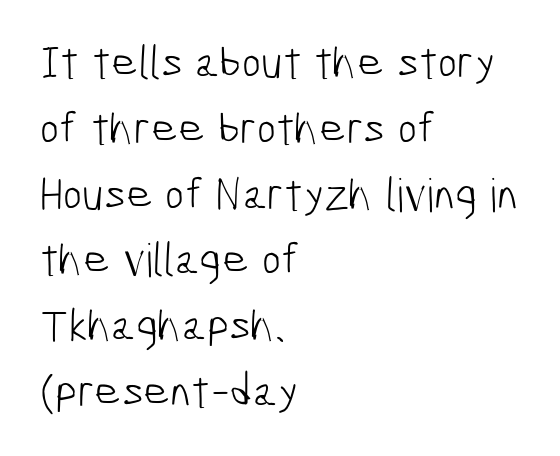
The image shows 46 px light, condensed sans-serif type; set left-aligned, normal line spacing (1.43x), normal letter spacing, not underlined; low stroke contrast and a medium x-height.
